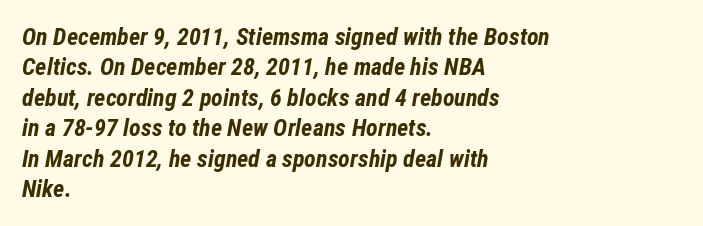
{"italic": "yes", "lean": "right", "slant_degrees": 12, "bold": "yes", "underline": "no", "align": "left", "line_spacing": "normal", "line_spacing_ratio": 1.27, "letter_spacing": "normal", "letter_spacing_em": 0.0, "glyph_px": 24}
